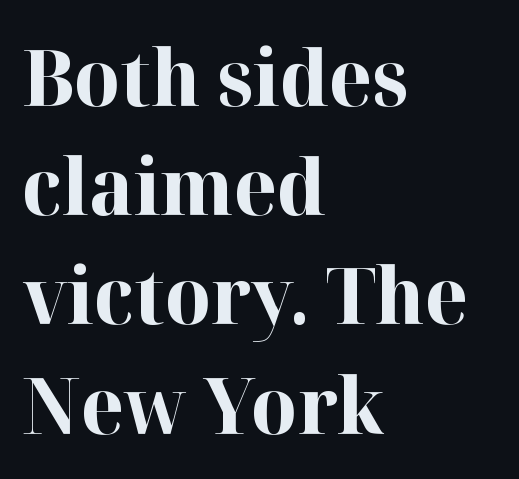
Every letter is thick-stroked: bold, no question. It's the straight-up-and-down kind of type. Each letter keeps its own natural width here, so spacing adapts to shape. Nobody touched the tracking dial on this one.
